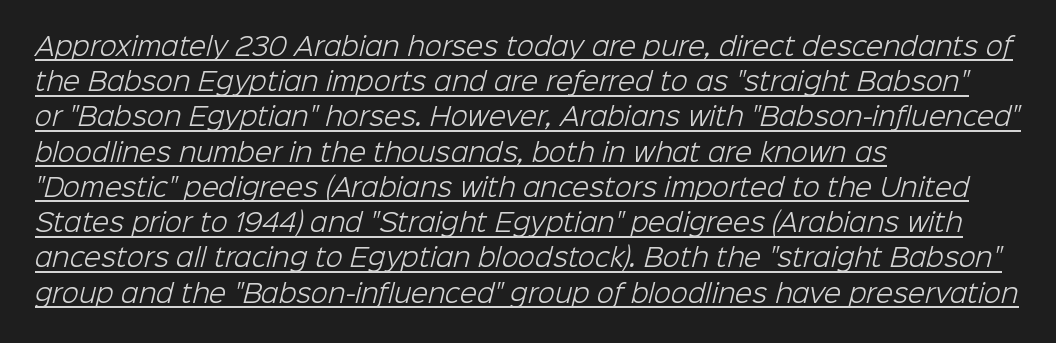
{"bold": "no", "underline": "yes", "align": "left", "line_spacing": "normal", "line_spacing_ratio": 1.41, "letter_spacing": "normal", "letter_spacing_em": 0.0, "glyph_px": 25}
